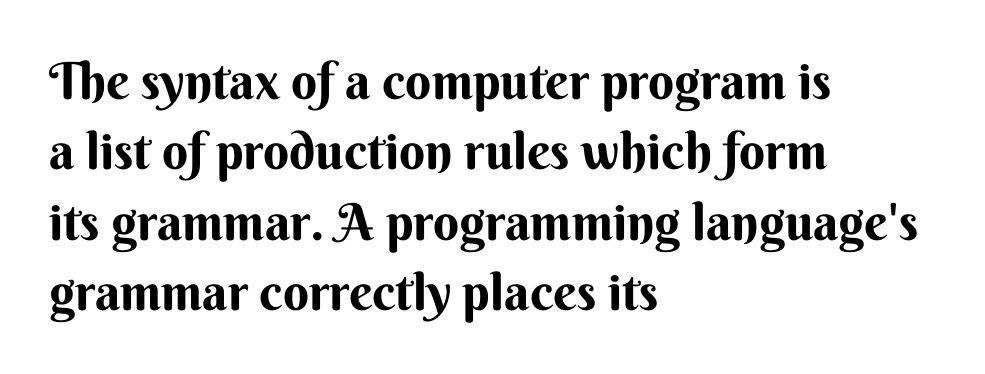
{"serif": "no", "italic": "no", "bold": "yes", "weight": "bold", "width": "normal", "stroke_contrast": "medium", "x_height": "small", "monospaced": "no", "underline": "no", "align": "left", "line_spacing": "normal", "line_spacing_ratio": 1.38, "letter_spacing": "normal", "letter_spacing_em": 0.0, "glyph_px": 51}
